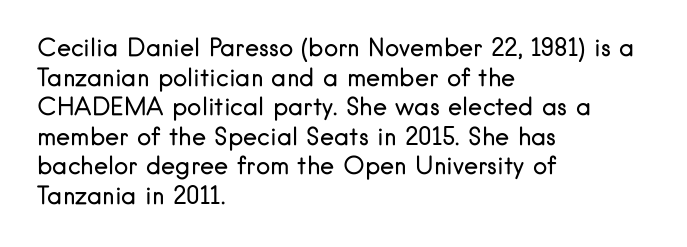
Words appear dense and cohesive because spacing is normal. Stem width sits at or under what a default text font uses. Honestly, there is no underline to notice here at all. The lettering stays uniformly vertical, giving the passage a roman look.
